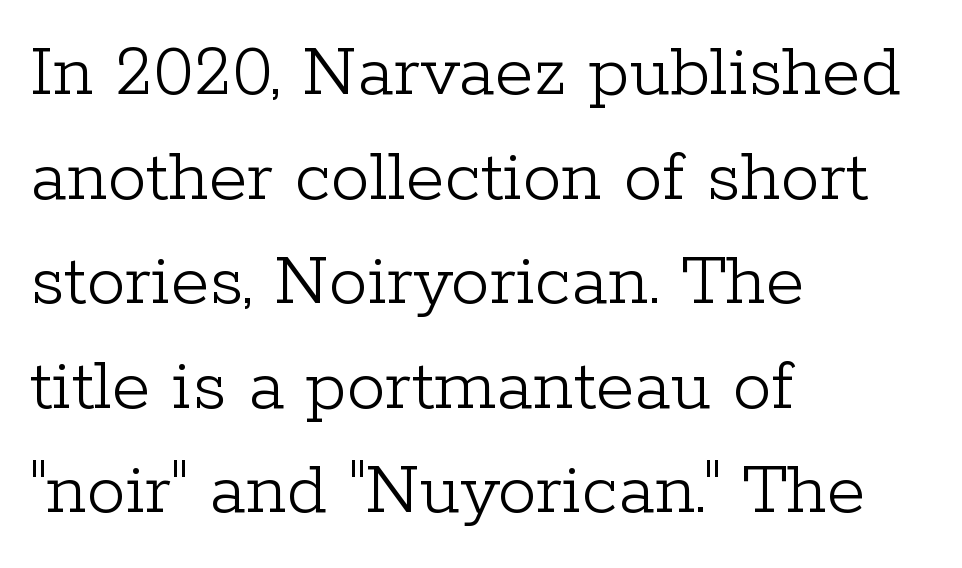
{"serif": "yes", "italic": "no", "bold": "no", "weight": "light", "width": "normal", "stroke_contrast": "low", "x_height": "medium", "monospaced": "no", "underline": "no", "align": "left", "line_spacing": "normal", "line_spacing_ratio": 1.34, "letter_spacing": "normal", "letter_spacing_em": 0.0, "glyph_px": 78}
